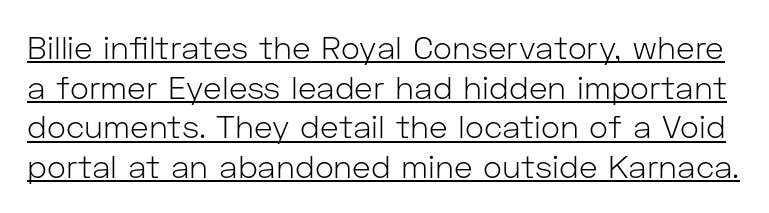
{"serif": "no", "italic": "no", "bold": "no", "weight": "light", "width": "normal", "stroke_contrast": "low", "x_height": "medium", "monospaced": "no", "underline": "yes", "line_spacing_ratio": 1.24, "letter_spacing": "normal", "letter_spacing_em": 0.0, "glyph_px": 32}
